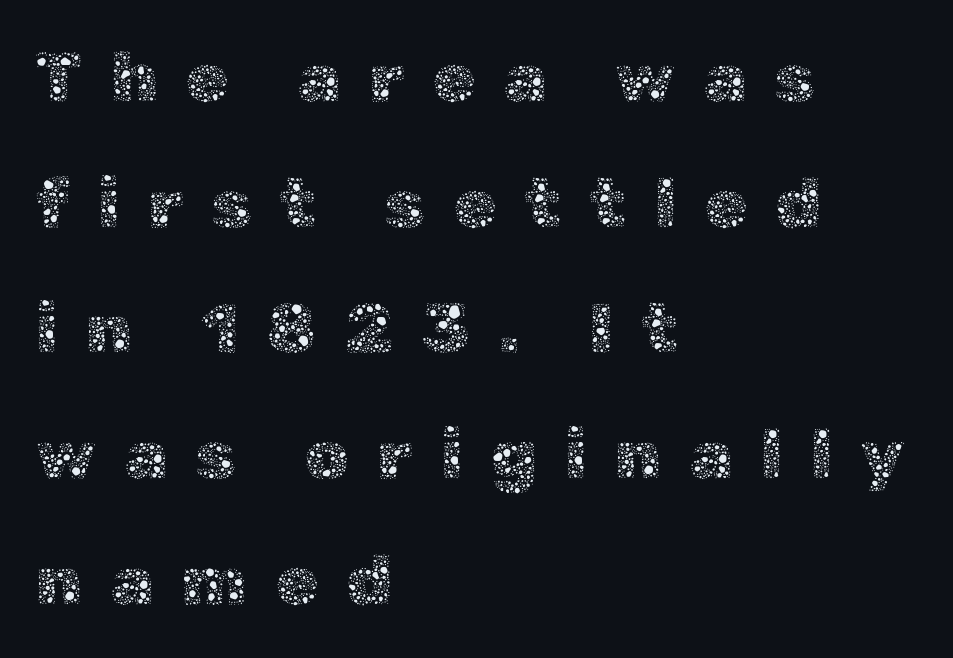
The lettering stays uniformly vertical, giving the passage a roman look. Underlining? Definitely not there. Caption: face not bold, strokes unweighted. Does extra space separate the letters? Yes, quite a lot of it.
